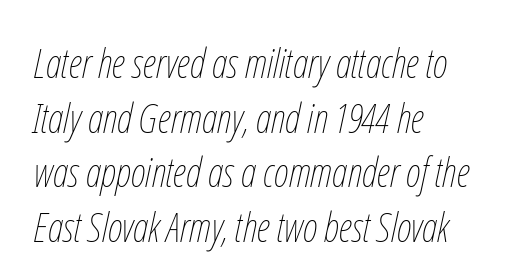
Q: Is the text bold? A: No.
Q: Is the text italic (slanted)? A: Yes, it leans right by about 12 degrees.
Q: Is the text underlined? A: No.
Q: How is the paragraph aligned? A: Left-aligned.
Q: Is the spacing between letters normal or unusually wide? A: Normal.
Q: Is the spacing between lines tight, normal or loose? A: Normal.
Q: Width (condensed, normal, or wide)? A: Condensed.
Q: Stroke contrast? A: Low.
Q: x-height? A: Medium.
Q: Monospaced? A: No.
